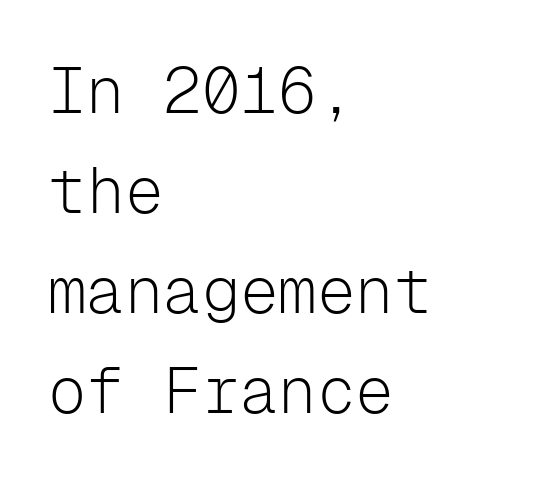
Q: Is the text bold? A: No.
Q: Is the text italic (slanted)? A: No, it is upright.
Q: Is the typeface a serif or a sans-serif typeface? A: Sans-serif.
Q: Is the text underlined? A: No.
Q: How is the paragraph aligned? A: Left-aligned.
Q: Is the spacing between letters normal or unusually wide? A: Normal.
Q: Is the spacing between lines tight, normal or loose? A: Normal.
Q: Width (condensed, normal, or wide)? A: Normal.
Q: Stroke contrast? A: Low.
Q: x-height? A: Medium.
Q: Monospaced? A: Yes.
